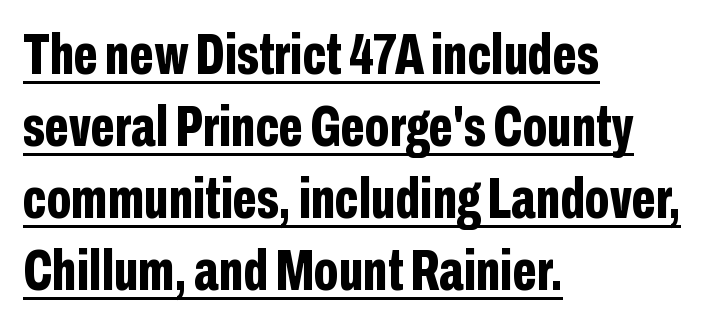
The image shows 58 px bold, condensed sans-serif type, upright; set left-aligned, line spacing 1.24x, normal letter spacing, underlined; low stroke contrast and a medium x-height.
